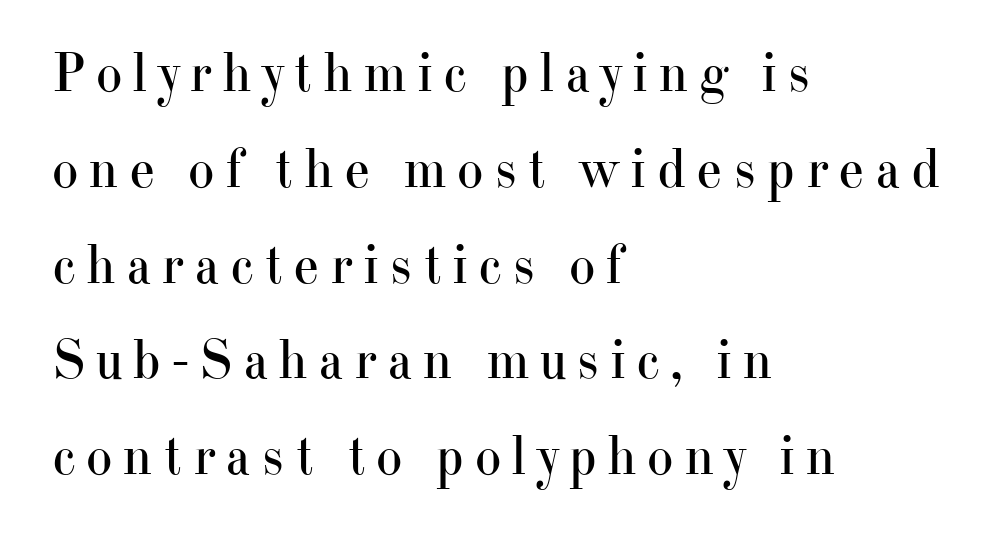
The image shows 56 px regular-weight serif type, upright; set left-aligned, line spacing 1.71x, not underlined; high stroke contrast and a small x-height.
